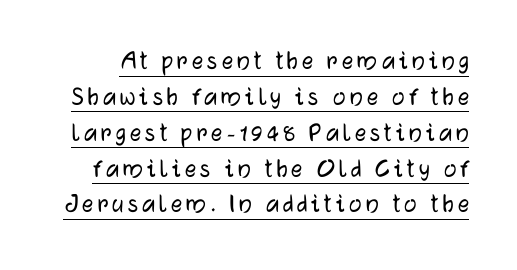
The image shows 28 px sans-serif type, upright; set normal line spacing (1.28x), underlined; low stroke contrast and a medium x-height.
